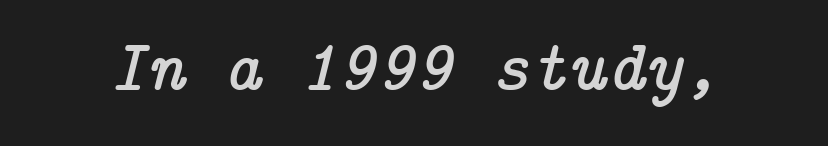
Q: Is the text italic (slanted)? A: Yes, it leans right by about 14 degrees.
Q: Is the typeface a serif or a sans-serif typeface? A: Serif.
Q: Is the text underlined? A: No.
Q: Is the spacing between letters normal or unusually wide? A: Normal.
Q: Width (condensed, normal, or wide)? A: Normal.
Q: Stroke contrast? A: Low.
Q: x-height? A: Medium.
